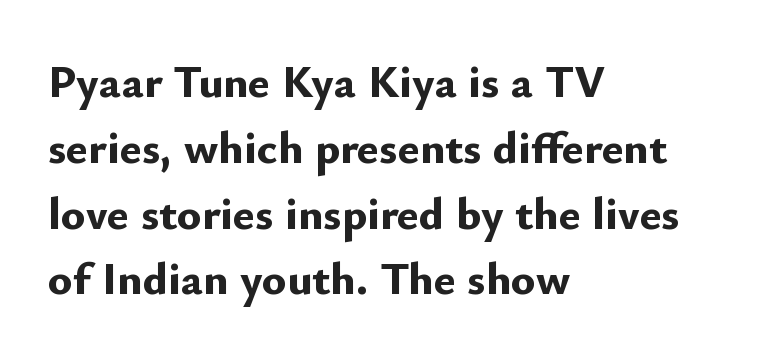
{"serif": "no", "italic": "no", "bold": "yes", "weight": "bold", "width": "normal", "stroke_contrast": "low", "x_height": "small", "monospaced": "no", "underline": "no", "align": "left", "line_spacing": "normal", "line_spacing_ratio": 1.43, "letter_spacing": "normal", "letter_spacing_em": 0.0, "glyph_px": 46}
